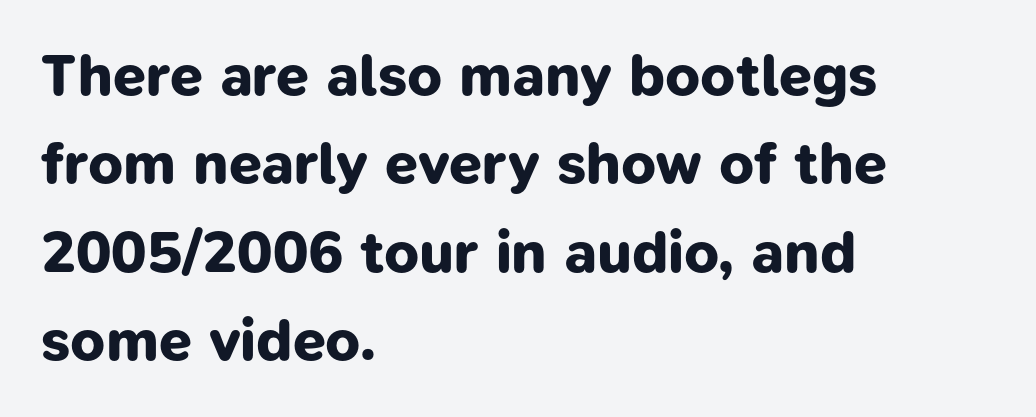
{"serif": "no", "bold": "yes", "weight": "bold", "width": "normal", "stroke_contrast": "low", "x_height": "medium", "monospaced": "no", "underline": "no", "align": "left", "line_spacing": "normal", "line_spacing_ratio": 1.5, "letter_spacing": "normal", "letter_spacing_em": 0.0, "glyph_px": 59}
